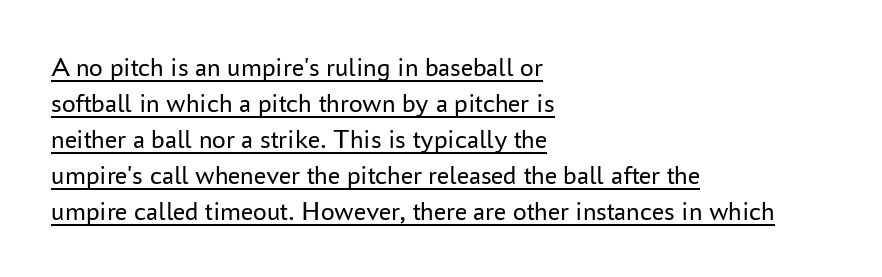
The image shows 27 px text type, upright; set left-aligned, normal line spacing (1.33x), normal letter spacing, underlined.
